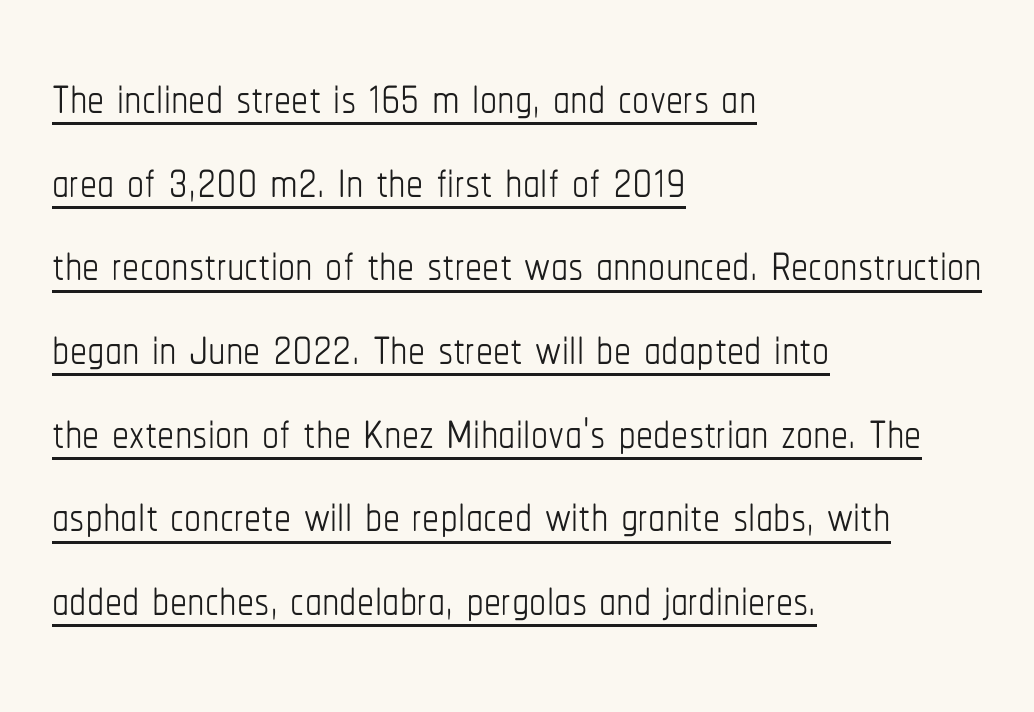
The image shows 68 px thin, condensed type, upright; set left-aligned, line spacing 1.23x, normal letter spacing, underlined; low stroke contrast and a medium x-height.
